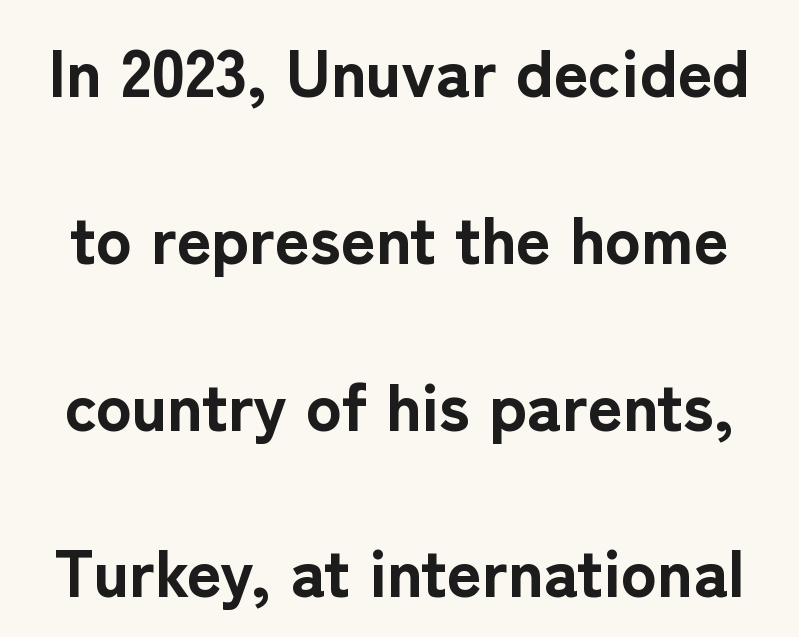
The image shows 67 px bold sans-serif type, upright; set loose line spacing (2.49x), normal letter spacing, not underlined; low stroke contrast and a medium x-height.
